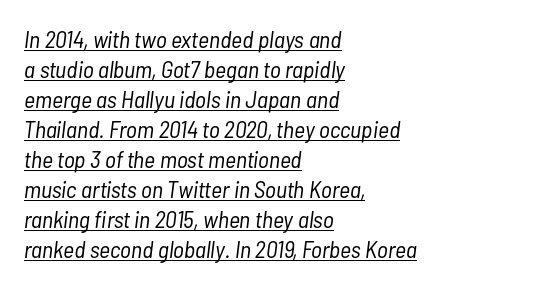
Q: Is the text bold? A: No.
Q: Is the text italic (slanted)? A: Yes, it leans right by about 7 degrees.
Q: Is the text underlined? A: Yes.
Q: How is the paragraph aligned? A: Left-aligned.
Q: Is the spacing between letters normal or unusually wide? A: Normal.
Q: Is the spacing between lines tight, normal or loose? A: Normal.
